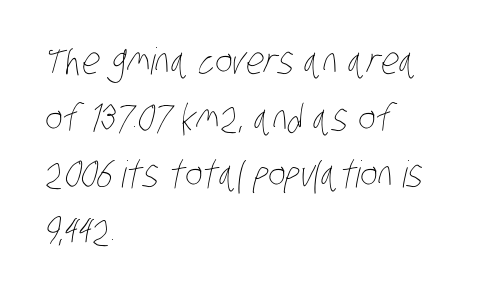
Q: Is the text bold? A: No.
Q: Is the text underlined? A: No.
Q: How is the paragraph aligned? A: Left-aligned.
Q: Is the spacing between letters normal or unusually wide? A: Normal.
Q: Is the spacing between lines tight, normal or loose? A: Normal.
Q: Width (condensed, normal, or wide)? A: Condensed.
Q: Stroke contrast? A: Low.
Q: x-height? A: Large.
Q: Monospaced? A: No.
